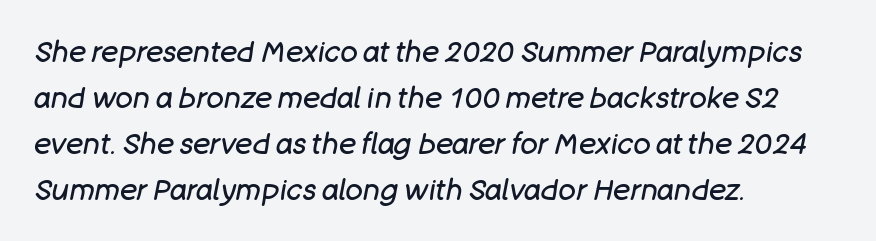
The setting favours the left margin, as ordinary paragraphs usually do. If you measured baseline to baseline, you'd find a middling distance. The zone under the glyphs is completely vacant. The weight would be labelled regular, book, light, or lighter still.
